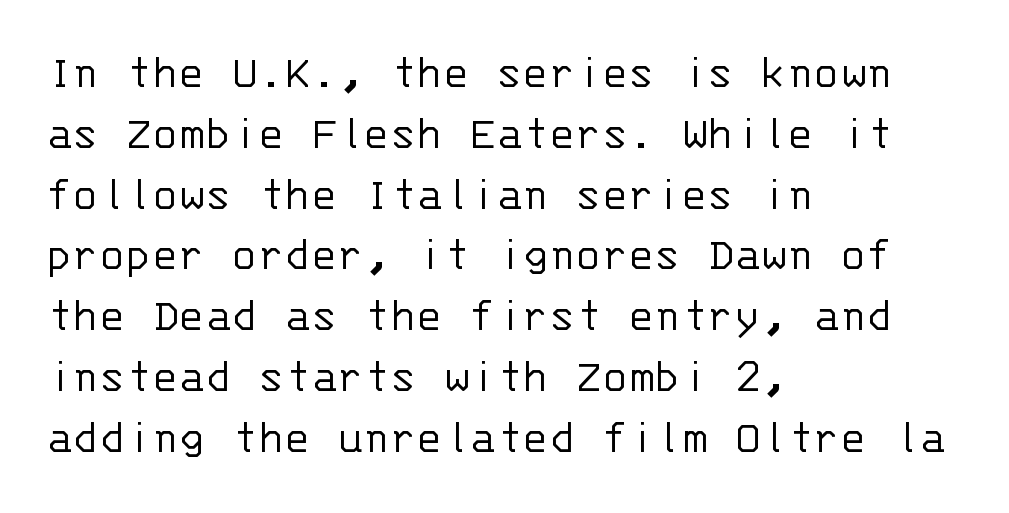
{"serif": "no", "italic": "no", "bold": "no", "weight": "light", "width": "normal", "stroke_contrast": "low", "x_height": "large", "monospaced": "yes", "underline": "no", "align": "left", "line_spacing_ratio": 1.24, "letter_spacing": "normal", "letter_spacing_em": 0.0, "glyph_px": 49}
